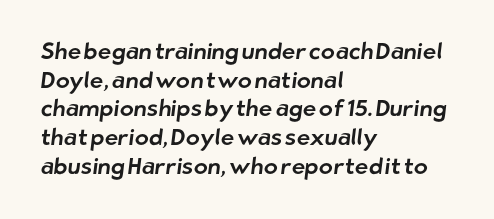
The image shows 23 px text type; set left-aligned, normal line spacing (1.25x), normal letter spacing, not underlined.
